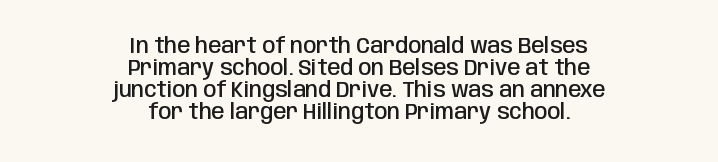
Q: Is the text bold? A: Semi-bold.
Q: Is the text italic (slanted)? A: No, it is upright.
Q: Is the text underlined? A: No.
Q: How is the paragraph aligned? A: Centered.
Q: Is the spacing between letters normal or unusually wide? A: Normal.
Q: Is the spacing between lines tight, normal or loose? A: Tight.
